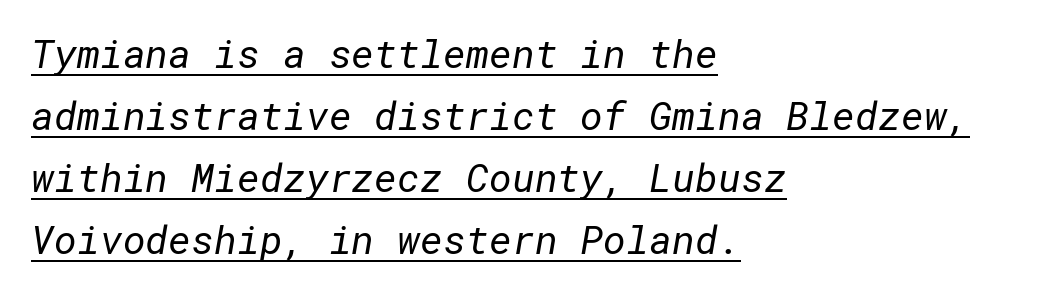
Q: Is the text bold? A: No.
Q: Is the typeface a serif or a sans-serif typeface? A: Sans-serif.
Q: Is the text underlined? A: Yes.
Q: How is the paragraph aligned? A: Left-aligned.
Q: Is the spacing between letters normal or unusually wide? A: Normal.
Q: Is the spacing between lines tight, normal or loose? A: Normal.
Q: Width (condensed, normal, or wide)? A: Normal.
Q: Stroke contrast? A: Low.
Q: x-height? A: Medium.
